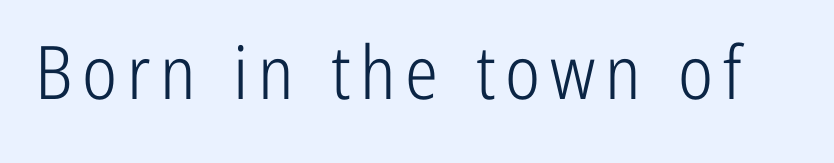
Q: Is the text bold? A: No.
Q: Is the text italic (slanted)? A: No, it is upright.
Q: Is the typeface a serif or a sans-serif typeface? A: Sans-serif.
Q: Is the text underlined? A: No.
Q: Width (condensed, normal, or wide)? A: Condensed.
Q: Stroke contrast? A: Low.
Q: x-height? A: Medium.
Q: Monospaced? A: No.
